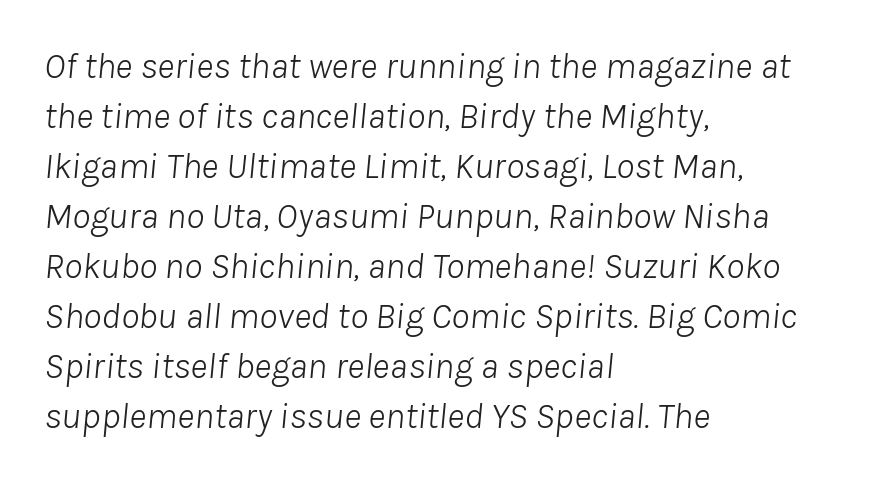
The image shows 37 px light type, italic (leaning right); set left-aligned, normal line spacing (1.35x), normal letter spacing, not underlined; low stroke contrast and a medium x-height.
